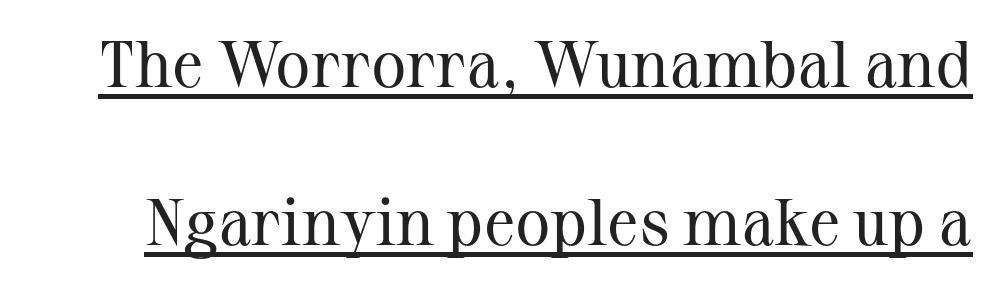
{"serif": "yes", "italic": "no", "bold": "no", "weight": "regular", "width": "normal", "stroke_contrast": "medium", "x_height": "medium", "monospaced": "no", "underline": "yes", "line_spacing": "loose", "line_spacing_ratio": 2.39, "letter_spacing": "normal", "letter_spacing_em": 0.0, "glyph_px": 66}
